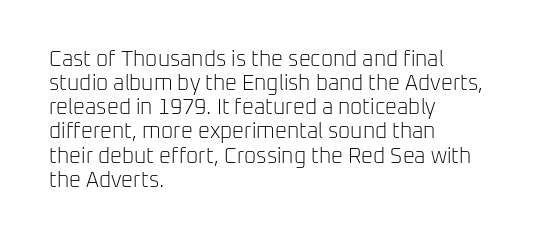
Heaviness? Minimal to ordinary, like unemphasized prose. Standard letterfit; no display-style spreading of the glyphs. This rendering uses left alignment, leaving the right contour irregular. The block of text is dense from top to bottom, with scant space between rows.
